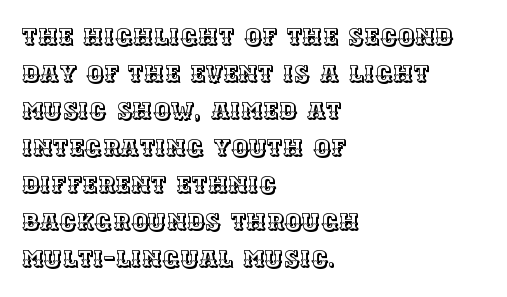
This is roman type, the default non-slanted kind. The lines in this sample share a left origin and differ only in where they stop. Glance below the letters and you will spot only blank space. The line-height multiplier appears to be the usual default. No extra tracking has been applied to these lines.
